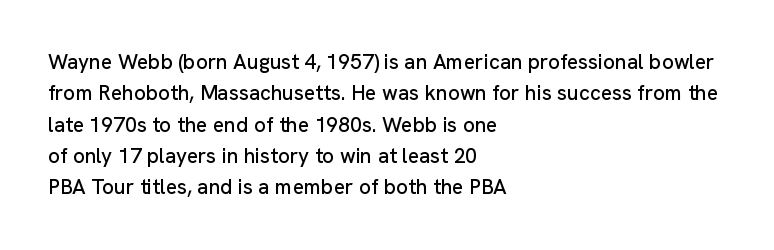
The image shows 21 px text type, upright; set left-aligned, normal line spacing (1.49x), normal letter spacing, not underlined.
